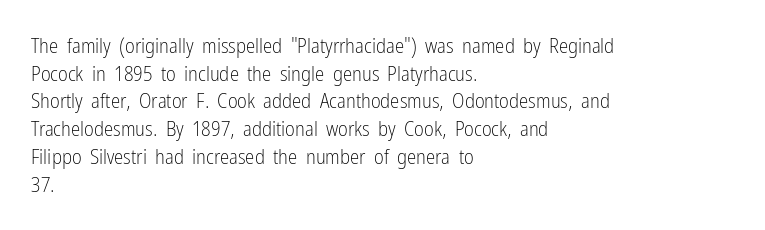
Every stem runs plumb, perpendicular to the baseline. Leftover space on each line is placed entirely after the last word. Check the space under the baseline: it is left empty. This reads as an unemphasized weight, regular at the heaviest. Caption: standard tracking, unaltered.
